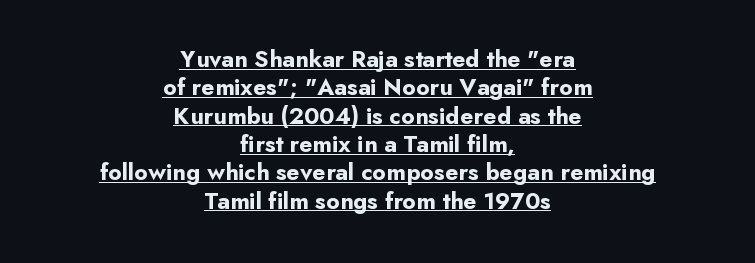
{"italic": "no", "bold": "yes", "underline": "yes", "align": "center", "line_spacing_ratio": 1.18, "letter_spacing": "normal", "letter_spacing_em": 0.0, "glyph_px": 24}
